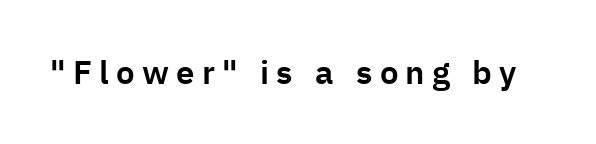
The image shows 33 px sans-serif type, upright; set unusually wide letter spacing (+0.22 em), not underlined; low stroke contrast and a medium x-height.
